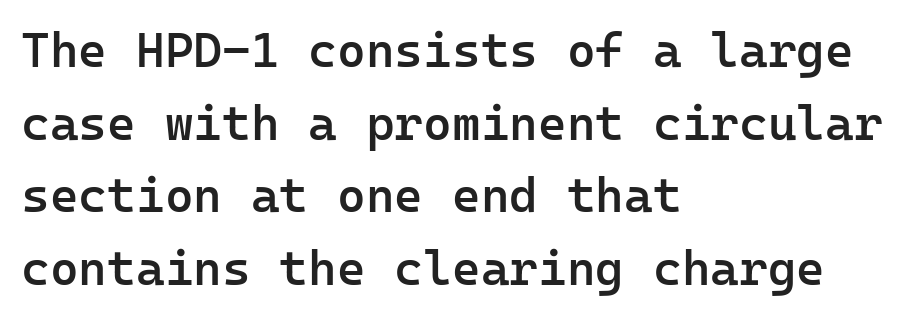
Q: Is the text bold? A: Semi-bold.
Q: Is the text italic (slanted)? A: No, it is upright.
Q: Is the typeface a serif or a sans-serif typeface? A: Sans-serif.
Q: Is the text underlined? A: No.
Q: How is the paragraph aligned? A: Left-aligned.
Q: Is the spacing between letters normal or unusually wide? A: Normal.
Q: Is the spacing between lines tight, normal or loose? A: Normal.
Q: Width (condensed, normal, or wide)? A: Normal.
Q: Stroke contrast? A: Low.
Q: x-height? A: Medium.
Q: Monospaced? A: Yes.
